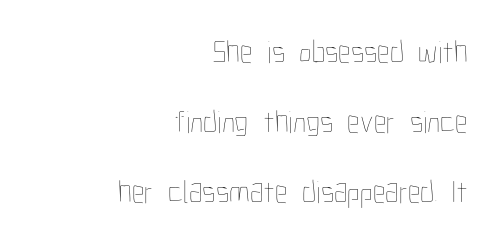
{"italic": "no", "bold": "no", "weight": "thin", "width": "condensed", "stroke_contrast": "low", "x_height": "medium", "monospaced": "no", "underline": "no", "align": "right", "line_spacing": "loose", "line_spacing_ratio": 2.18, "letter_spacing": "normal", "letter_spacing_em": 0.0, "glyph_px": 32}
